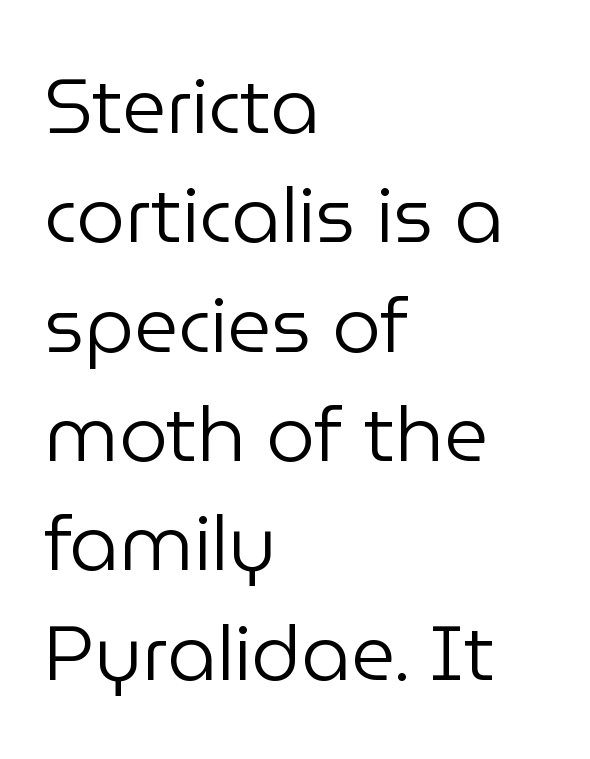
{"serif": "no", "italic": "no", "bold": "no", "weight": "regular", "width": "normal", "stroke_contrast": "low", "x_height": "medium", "monospaced": "no", "underline": "no", "align": "left", "line_spacing": "normal", "line_spacing_ratio": 1.42, "letter_spacing": "normal", "letter_spacing_em": 0.0, "glyph_px": 77}
